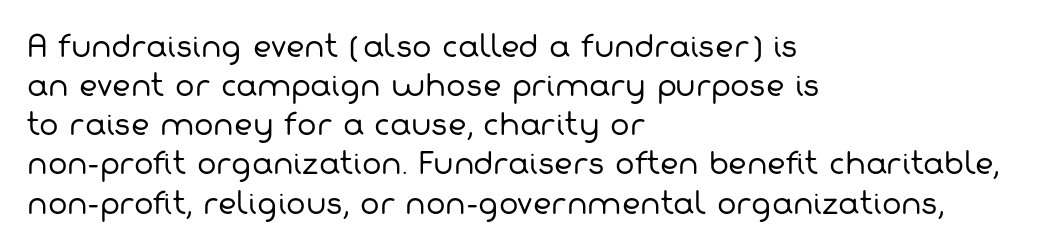
{"serif": "no", "bold": "no", "weight": "regular", "width": "normal", "stroke_contrast": "low", "x_height": "medium", "monospaced": "no", "underline": "no", "align": "left", "line_spacing": "normal", "line_spacing_ratio": 1.35, "letter_spacing": "normal", "letter_spacing_em": 0.0, "glyph_px": 29}
